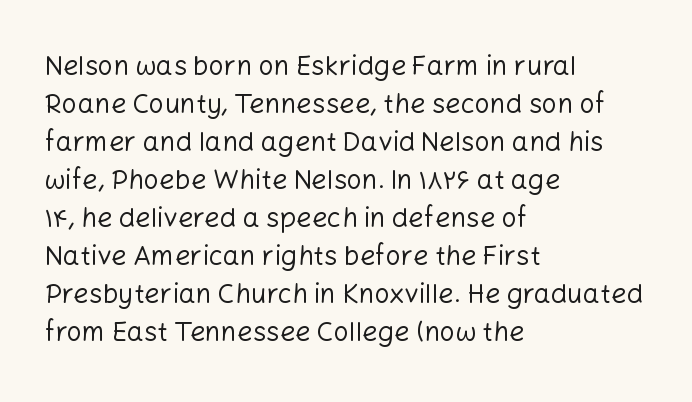
{"italic": "no", "bold": "no", "underline": "no", "align": "left", "line_spacing": "normal", "line_spacing_ratio": 1.41, "letter_spacing": "normal", "letter_spacing_em": 0.0, "glyph_px": 27}
